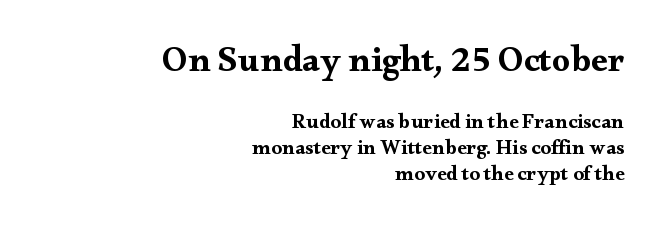
The image shows 36 px wide serif type, upright; set right-aligned, line spacing 1.23x, normal letter spacing, not underlined; the first (top) block is 1.71x larger; medium stroke contrast and a small x-height.
